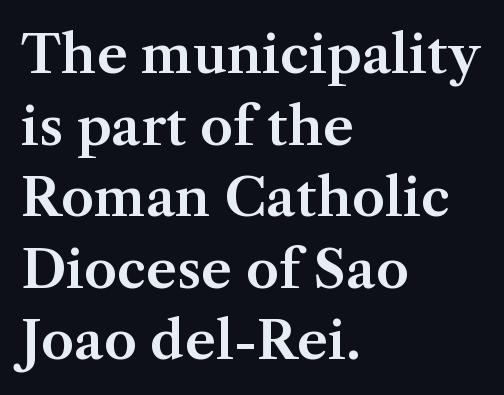
{"serif": "yes", "italic": "no", "width": "normal", "stroke_contrast": "medium", "x_height": "medium", "monospaced": "no", "underline": "no", "align": "left", "line_spacing": "normal", "line_spacing_ratio": 1.35, "letter_spacing": "normal", "letter_spacing_em": 0.0, "glyph_px": 53}
